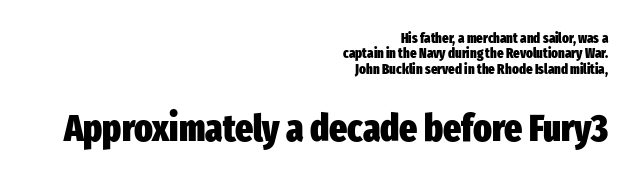
Q: Is the text bold? A: Yes.
Q: Is the text italic (slanted)? A: No, it is upright.
Q: Is the typeface a serif or a sans-serif typeface? A: Sans-serif.
Q: Is the text underlined? A: No.
Q: How is the paragraph aligned? A: Right-aligned.
Q: Is the spacing between letters normal or unusually wide? A: Normal.
Q: Is the spacing between lines tight, normal or loose? A: Tight.
Q: Which block of text is set in a larger size, the first (top) or the second (bottom)? A: The second (bottom) one.
Q: Width (condensed, normal, or wide)? A: Condensed.
Q: Stroke contrast? A: Low.
Q: x-height? A: Medium.
Q: Monospaced? A: No.
